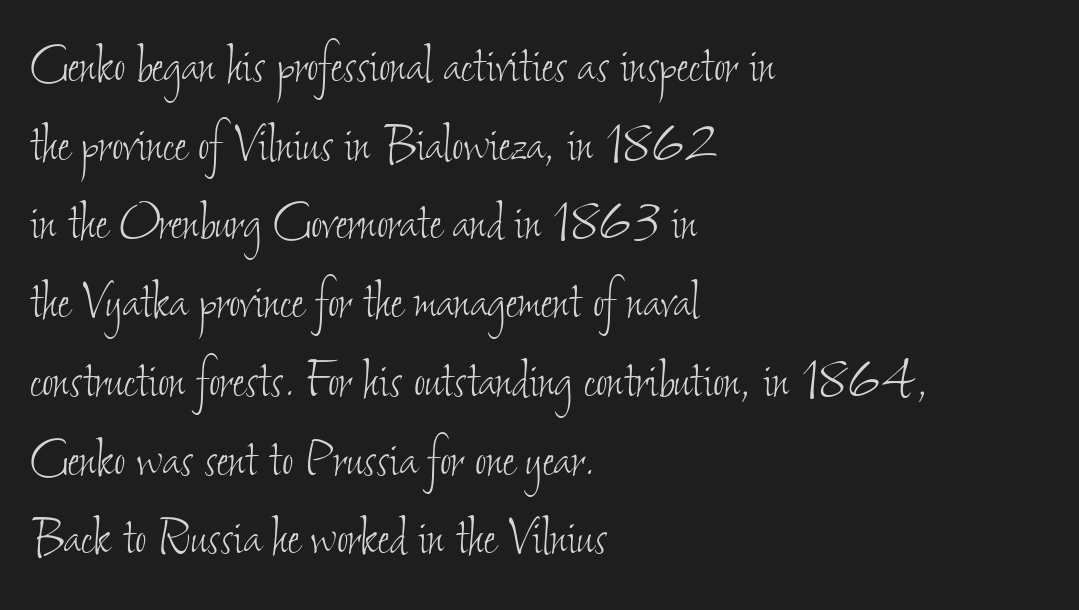
The image shows 62 px thin, condensed type; set left-aligned, normal line spacing (1.27x), normal letter spacing, not underlined; low stroke contrast and a small x-height.
